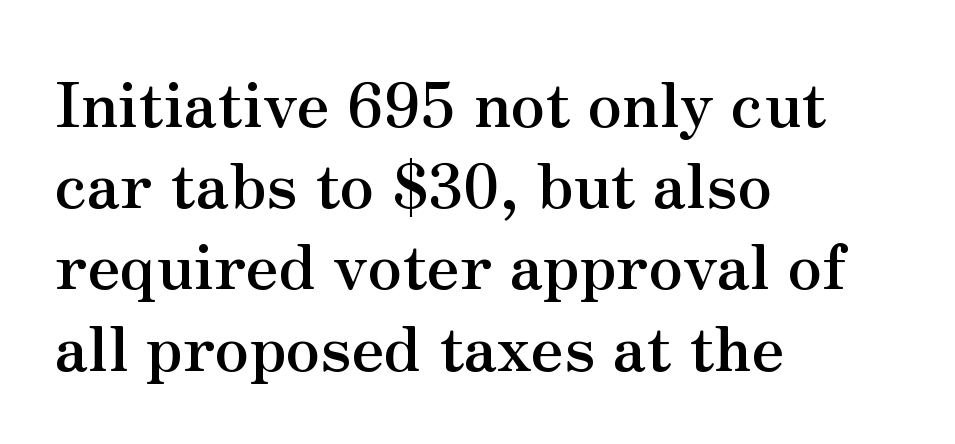
This sample uses plain, unmodified letter spacing. Alignment: flush left. Every stem runs plumb, perpendicular to the baseline. Compared with typical paragraphs, the rows here are spaced about the same.
